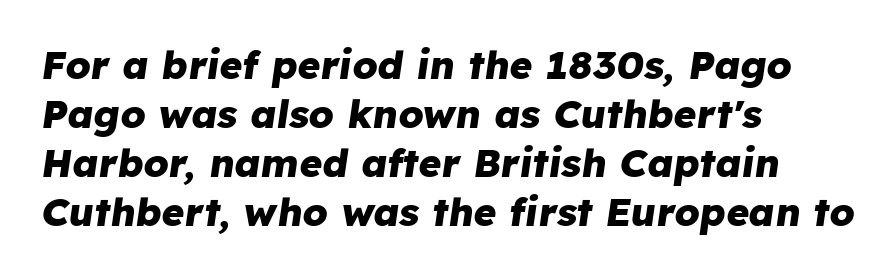
The image shows 39 px heavy type, italic (leaning right); set left-aligned, normal line spacing (1.26x), normal letter spacing, not underlined; low stroke contrast and a medium x-height.
